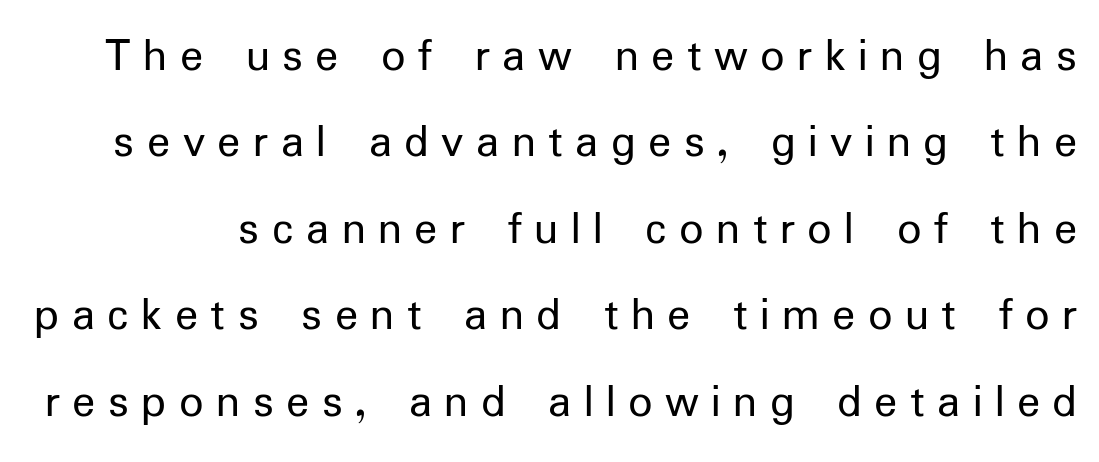
The zone under the glyphs is completely vacant. In terms of letterspacing, this is a distinctly airy, spread setting. The letters carry no serifs — their stems end cleanly without finishing strokes. It's the straight-up-and-down kind of type. The cut favours lightness, reaching ordinary text weight at its darkest. A typesetter would call this proportional, since set widths differ per character.
